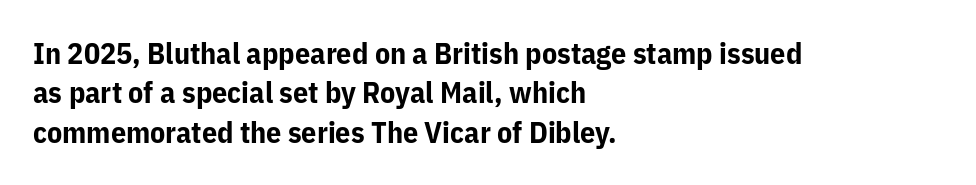
The image shows 30 px bold sans-serif type, upright; set left-aligned, normal line spacing (1.31x), normal letter spacing, not underlined; low stroke contrast and a medium x-height.
